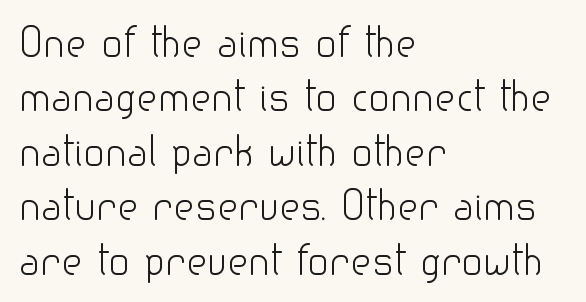
The image shows 40 px light sans-serif type, upright; set left-aligned, normal line spacing (1.36x), normal letter spacing, not underlined; low stroke contrast and a small x-height.
